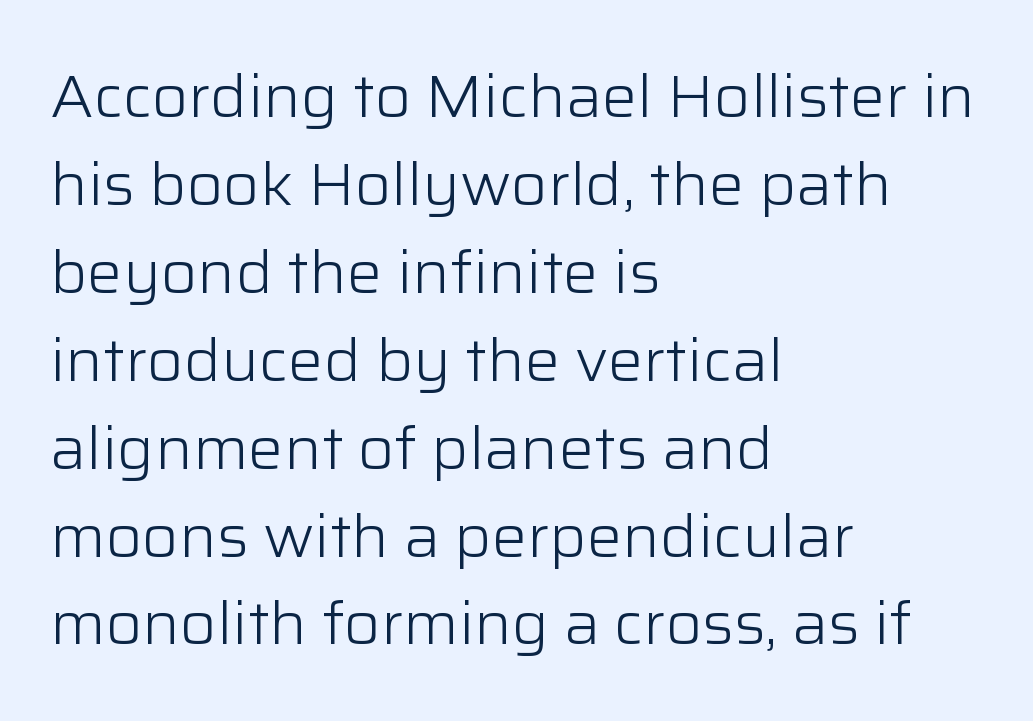
Q: Is the text bold? A: No.
Q: Is the text italic (slanted)? A: No, it is upright.
Q: Is the typeface a serif or a sans-serif typeface? A: Sans-serif.
Q: Is the text underlined? A: No.
Q: How is the paragraph aligned? A: Left-aligned.
Q: Is the spacing between letters normal or unusually wide? A: Normal.
Q: Is the spacing between lines tight, normal or loose? A: Normal.
Q: Width (condensed, normal, or wide)? A: Normal.
Q: Stroke contrast? A: Low.
Q: x-height? A: Medium.
Q: Monospaced? A: No.
